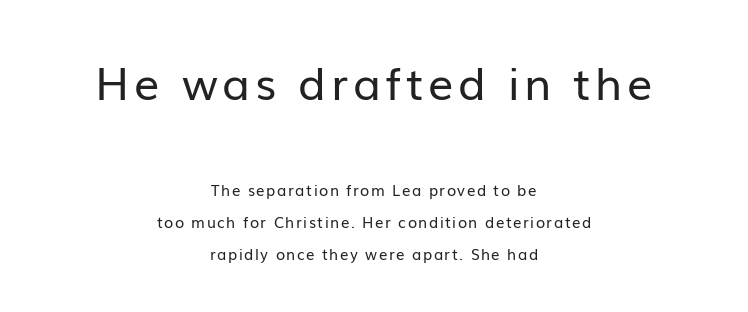
Short and long lines alike share a common midpoint. The letters stand straight up with perfectly vertical stems. Type style note: lacks serifs. The passage shown begins with its larger block and ends with its smaller one. Quick note: underline off.
